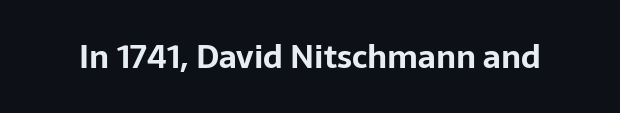
Do the characters align in a grid? No, the font is proportional. The strokes are fattened all the way to bold. The specimen omits any rule beneath the text block's lines. Words appear dense and cohesive because spacing is normal.
